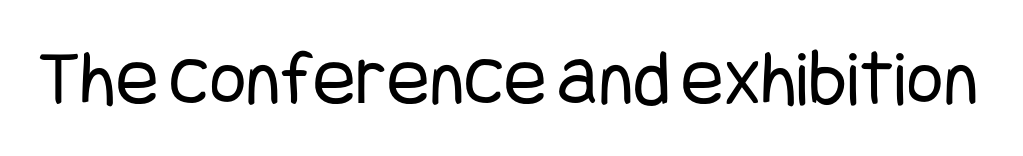
Q: Is the text bold? A: No.
Q: Is the text italic (slanted)? A: No, it is upright.
Q: Is the typeface a serif or a sans-serif typeface? A: Sans-serif.
Q: Is the text underlined? A: No.
Q: Is the spacing between letters normal or unusually wide? A: Normal.
Q: Width (condensed, normal, or wide)? A: Condensed.
Q: Stroke contrast? A: Low.
Q: x-height? A: Large.
